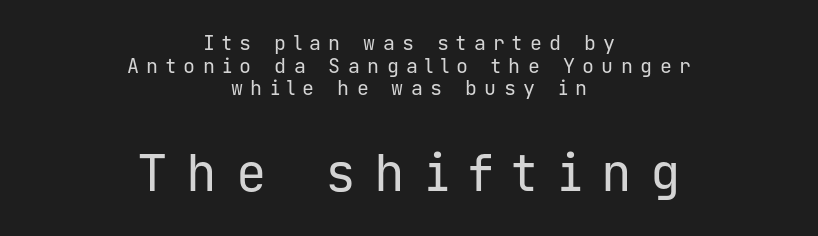
This sample uses a sans-serif face. Compared with typical paragraphs, the rows here are closer together. These lines have a slow, spaced-out rhythm from letter to letter. Fixed-width glyphs throughout — classic coding-font behaviour. Two sizes are in play, and the larger belongs to the second block. The font's upright variant was chosen for this text.
